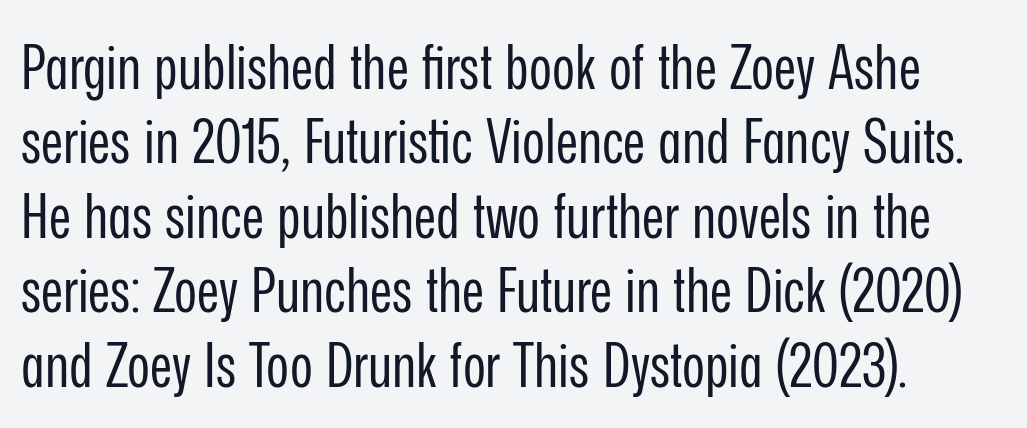
Q: Is the text bold? A: No.
Q: Is the text italic (slanted)? A: No, it is upright.
Q: Is the typeface a serif or a sans-serif typeface? A: Sans-serif.
Q: Is the text underlined? A: No.
Q: How is the paragraph aligned? A: Left-aligned.
Q: Is the spacing between letters normal or unusually wide? A: Normal.
Q: Width (condensed, normal, or wide)? A: Condensed.
Q: Stroke contrast? A: Low.
Q: x-height? A: Medium.
Q: Monospaced? A: No.
